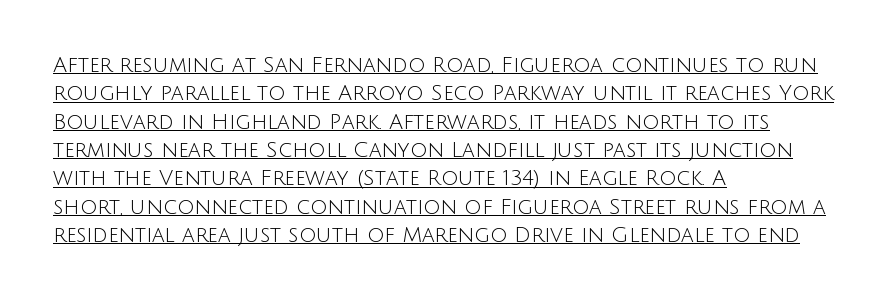
Q: Is the text bold? A: No.
Q: Is the text italic (slanted)? A: No, it is upright.
Q: Is the text underlined? A: Yes.
Q: How is the paragraph aligned? A: Left-aligned.
Q: Is the spacing between letters normal or unusually wide? A: Normal.
Q: Is the spacing between lines tight, normal or loose? A: Normal.
